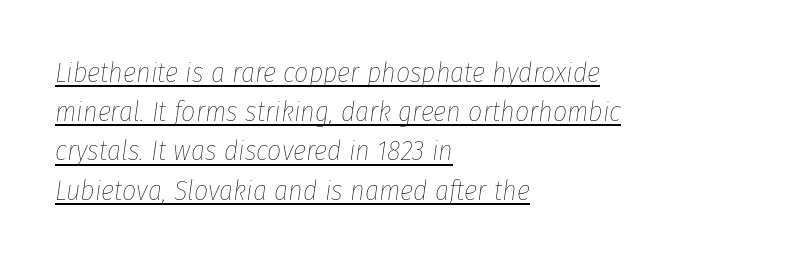
{"italic": "yes", "lean": "right", "slant_degrees": 8, "bold": "no", "weight": "thin", "width": "condensed", "stroke_contrast": "low", "x_height": "medium", "monospaced": "no", "underline": "yes", "align": "left", "line_spacing": "normal", "line_spacing_ratio": 1.4, "letter_spacing": "normal", "letter_spacing_em": 0.0, "glyph_px": 28}
